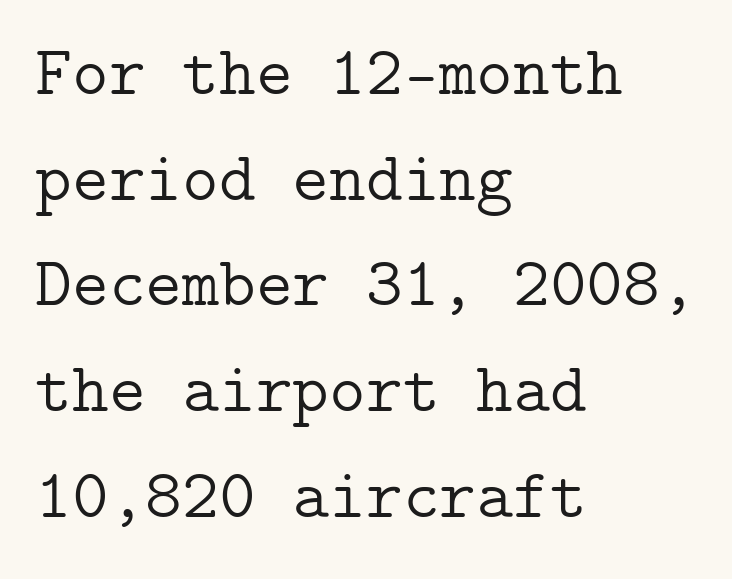
Q: Is the text bold? A: No.
Q: Is the text italic (slanted)? A: No, it is upright.
Q: Is the typeface a serif or a sans-serif typeface? A: Serif.
Q: Is the text underlined? A: No.
Q: How is the paragraph aligned? A: Left-aligned.
Q: Is the spacing between letters normal or unusually wide? A: Normal.
Q: Is the spacing between lines tight, normal or loose? A: Normal.
Q: Width (condensed, normal, or wide)? A: Normal.
Q: Stroke contrast? A: Low.
Q: x-height? A: Medium.
